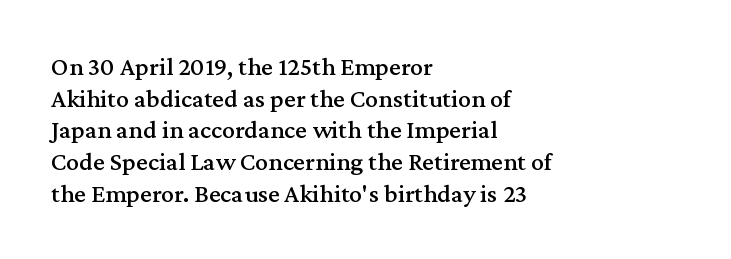
The lettering stays uniformly vertical, giving the passage a roman look. The baseline area is clear. The setting favours the left margin, as ordinary paragraphs usually do. These lines keep a tight, regular rhythm from letter to letter.
